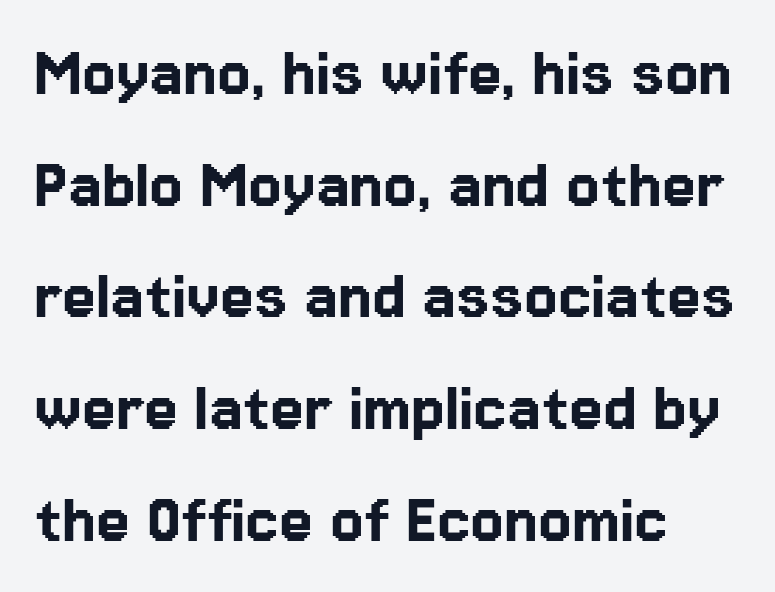
Spacing between characters is what you'd get straight out of the box. The glyphs are unaccompanied by any horizontal stroke below them. These lines are set flush left with a ragged right edge. The passage shown is typeset with a sans-serif family.
